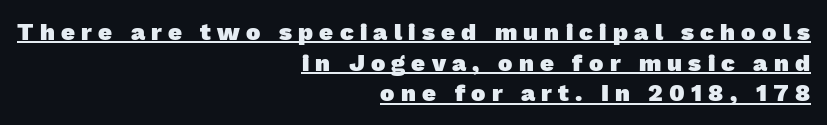
{"bold": "yes", "underline": "yes", "align": "right", "line_spacing": "normal", "line_spacing_ratio": 1.28, "letter_spacing": "wide", "letter_spacing_em": 0.26, "glyph_px": 24}
